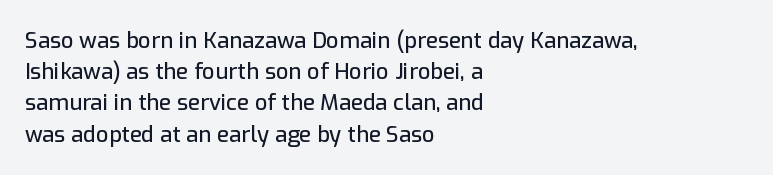
Nope, not italic — everything's standing straight. You could call the tracking neutral — neither tight nor loose. Descenders hang freely into open space. Vertical spacing — default. The compositor pushed each line to the left boundary.
